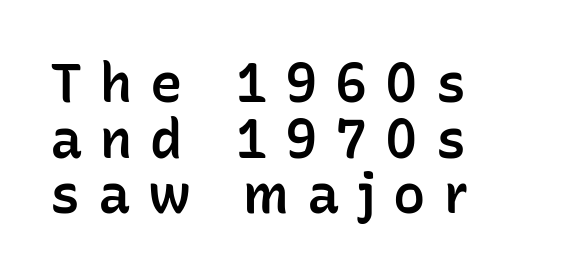
{"serif": "no", "italic": "no", "bold": "semi", "weight": "semibold", "width": "normal", "stroke_contrast": "low", "x_height": "medium", "monospaced": "no", "underline": "no", "align": "left", "line_spacing": "tight", "line_spacing_ratio": 1.03, "letter_spacing": "wide", "letter_spacing_em": 0.33, "glyph_px": 54}
